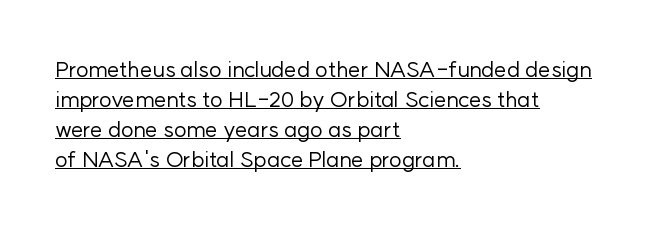
Q: Is the text bold? A: No.
Q: Is the text italic (slanted)? A: No, it is upright.
Q: Is the text underlined? A: Yes.
Q: How is the paragraph aligned? A: Left-aligned.
Q: Is the spacing between letters normal or unusually wide? A: Normal.
Q: Is the spacing between lines tight, normal or loose? A: Normal.
